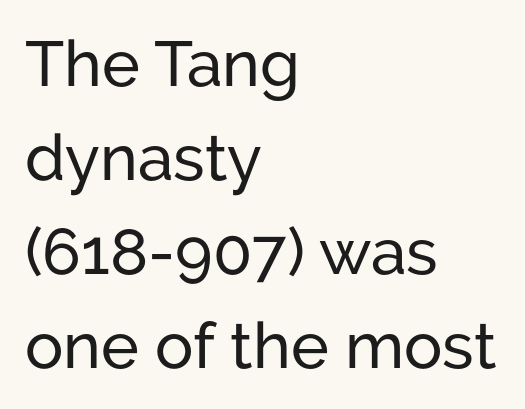
These lines stack with their left ends in a neat column. The typography opts for an upright posture over an oblique one. The typeface chosen for these lines omits serifs. The block of text has a typical density, with ordinary space between rows. Decoration check: the copy has no underline.
